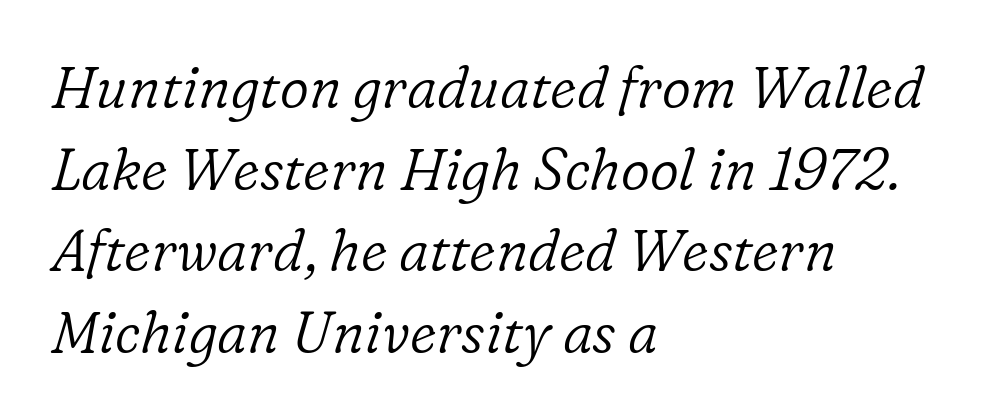
Does the type have serifs? Yes, each stem ends in a small foot. Stem width sits at or under what a default text font uses. The passage shown is typed in a proportional face where columns would drift. Students, note that the glyphs here touch the page at normal intervals. The paragraph has a hard left edge and a soft right edge. A typesetter would mark this as italic.
